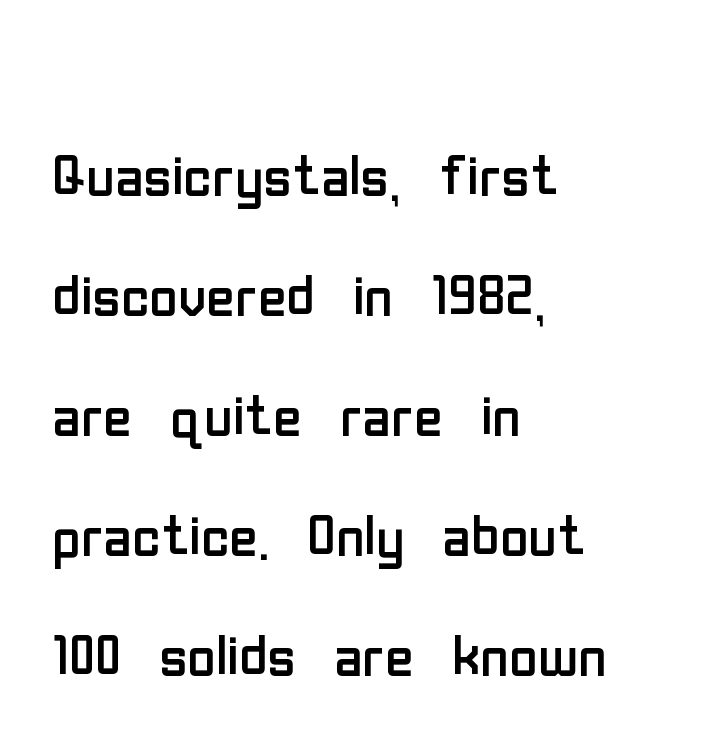
{"serif": "no", "italic": "no", "bold": "no", "weight": "regular", "width": "condensed", "stroke_contrast": "low", "x_height": "medium", "monospaced": "no", "underline": "no", "align": "left", "line_spacing": "normal", "line_spacing_ratio": 1.54, "letter_spacing": "normal", "letter_spacing_em": 0.0, "glyph_px": 78}
